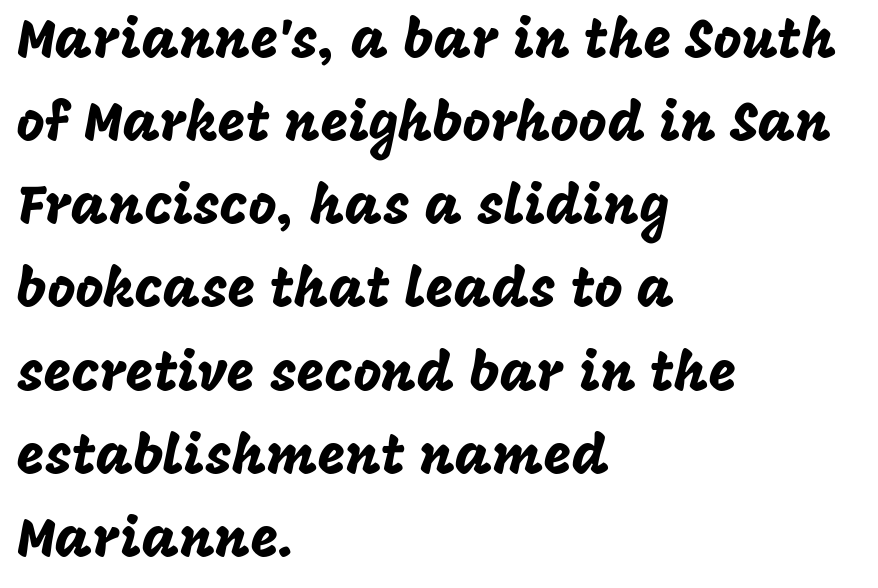
{"serif": "no", "width": "normal", "stroke_contrast": "low", "x_height": "large", "monospaced": "no", "underline": "no", "align": "left", "line_spacing": "normal", "line_spacing_ratio": 1.54, "letter_spacing": "normal", "letter_spacing_em": 0.0, "glyph_px": 54}
